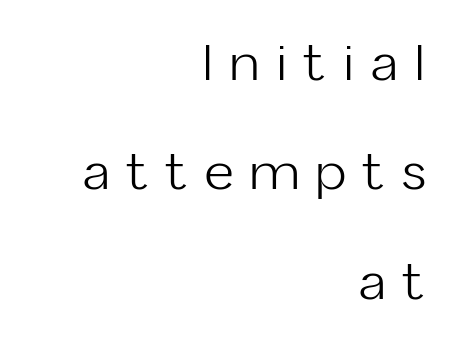
Q: Is the text bold? A: No.
Q: Is the text italic (slanted)? A: No, it is upright.
Q: Is the typeface a serif or a sans-serif typeface? A: Sans-serif.
Q: Is the text underlined? A: No.
Q: How is the paragraph aligned? A: Right-aligned.
Q: Is the spacing between letters normal or unusually wide? A: Unusually wide.
Q: Is the spacing between lines tight, normal or loose? A: Loose.
Q: Width (condensed, normal, or wide)? A: Normal.
Q: Stroke contrast? A: Low.
Q: x-height? A: Medium.
Q: Monospaced? A: No.
